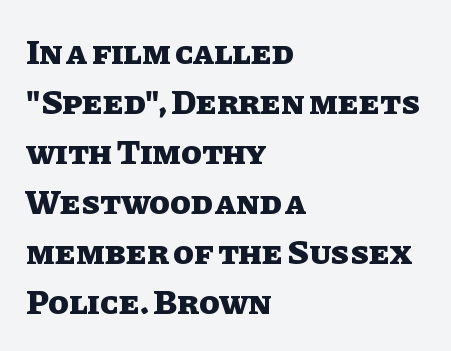
Q: Is the text bold? A: Yes.
Q: Is the text italic (slanted)? A: No, it is upright.
Q: Is the text underlined? A: No.
Q: How is the paragraph aligned? A: Left-aligned.
Q: Is the spacing between letters normal or unusually wide? A: Normal.
Q: Is the spacing between lines tight, normal or loose? A: Normal.
Q: Width (condensed, normal, or wide)? A: Normal.
Q: Stroke contrast? A: Low.
Q: x-height? A: Large.
Q: Monospaced? A: No.
